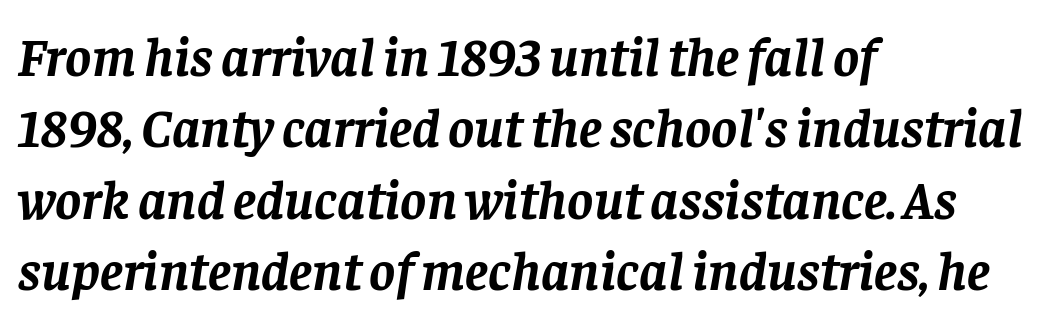
There is no visible air inserted between adjacent glyphs. A typesetter would call this proportional, since set widths differ per character. The vertical gap from one line to the next is medium. Rule under the text: the space is simply empty.
